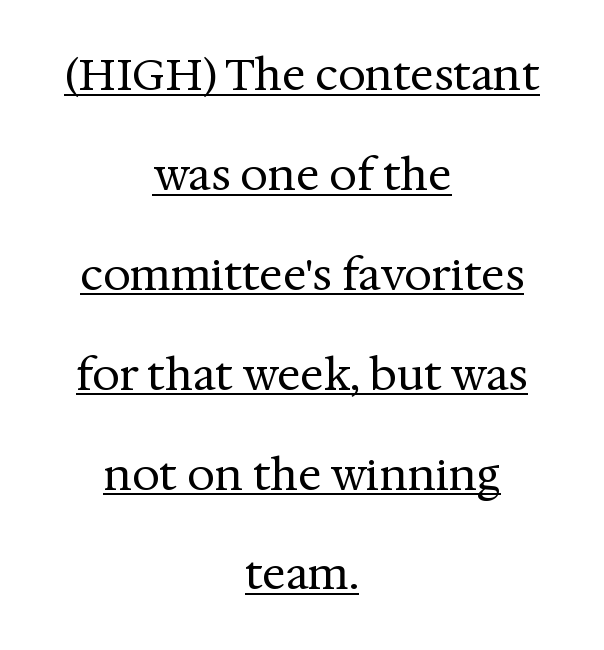
{"serif": "yes", "italic": "no", "bold": "no", "weight": "regular", "width": "normal", "stroke_contrast": "medium", "x_height": "medium", "monospaced": "no", "underline": "yes", "align": "center", "line_spacing": "loose", "line_spacing_ratio": 2.27, "letter_spacing": "normal", "letter_spacing_em": 0.0, "glyph_px": 44}
